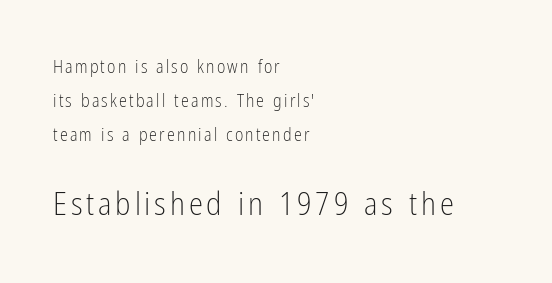
Is this a sans? Yes — the strokes have no serifs. The letters stand straight up with perfectly vertical stems. The words here are not underlined. On a weight scale, this lands at 450 or below. One-word summary of the alignment: left.
